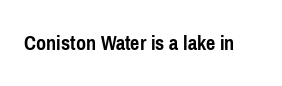
Short note: letters normally spaced. Words float on clear page, feet unadorned. The letters stand upright; this is a roman face. Heavy, bold letterforms.
